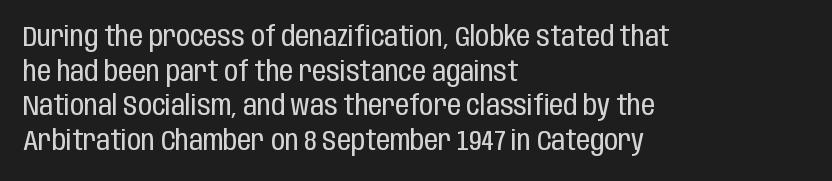
Notice how the stems are strictly vertical — no italics here. Where is the straight margin? On the left. These lines are rendered in a variable-pitch font. Check the space under the baseline: it is left empty.
